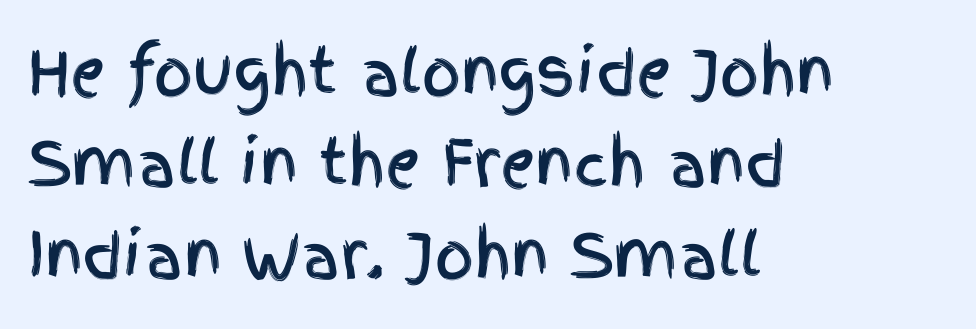
Q: Is the text italic (slanted)? A: No, it is upright.
Q: Is the typeface a serif or a sans-serif typeface? A: Sans-serif.
Q: Is the text underlined? A: No.
Q: How is the paragraph aligned? A: Left-aligned.
Q: Is the spacing between letters normal or unusually wide? A: Normal.
Q: Is the spacing between lines tight, normal or loose? A: Normal.
Q: Width (condensed, normal, or wide)? A: Condensed.
Q: x-height? A: Large.
Q: Monospaced? A: No.
